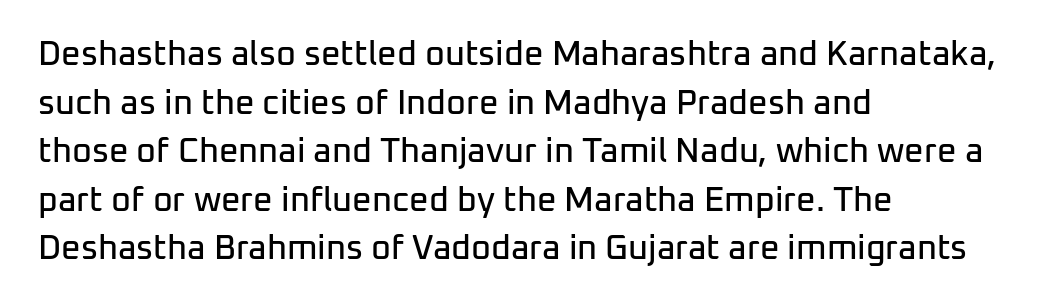
Q: Is the text italic (slanted)? A: No, it is upright.
Q: Is the typeface a serif or a sans-serif typeface? A: Sans-serif.
Q: Is the text underlined? A: No.
Q: How is the paragraph aligned? A: Left-aligned.
Q: Is the spacing between letters normal or unusually wide? A: Normal.
Q: Is the spacing between lines tight, normal or loose? A: Normal.
Q: Width (condensed, normal, or wide)? A: Normal.
Q: Stroke contrast? A: Low.
Q: x-height? A: Medium.
Q: Monospaced? A: No.
